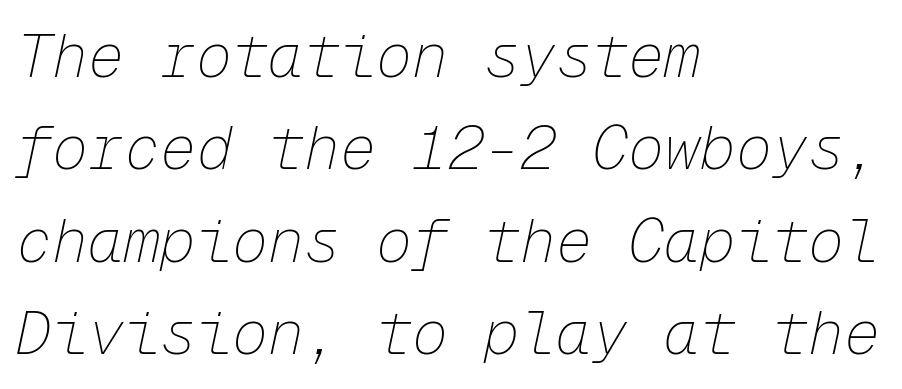
Q: Is the text bold? A: No.
Q: Is the text italic (slanted)? A: Yes, it leans right by about 12 degrees.
Q: Is the text underlined? A: No.
Q: How is the paragraph aligned? A: Left-aligned.
Q: Is the spacing between letters normal or unusually wide? A: Normal.
Q: Is the spacing between lines tight, normal or loose? A: Normal.
Q: Width (condensed, normal, or wide)? A: Normal.
Q: Stroke contrast? A: Low.
Q: x-height? A: Medium.
Q: Monospaced? A: Yes.
